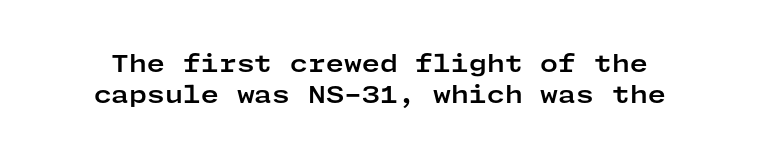
{"italic": "no", "bold": "yes", "underline": "no", "line_spacing": "normal", "line_spacing_ratio": 1.36, "letter_spacing": "normal", "letter_spacing_em": 0.0, "glyph_px": 23}
